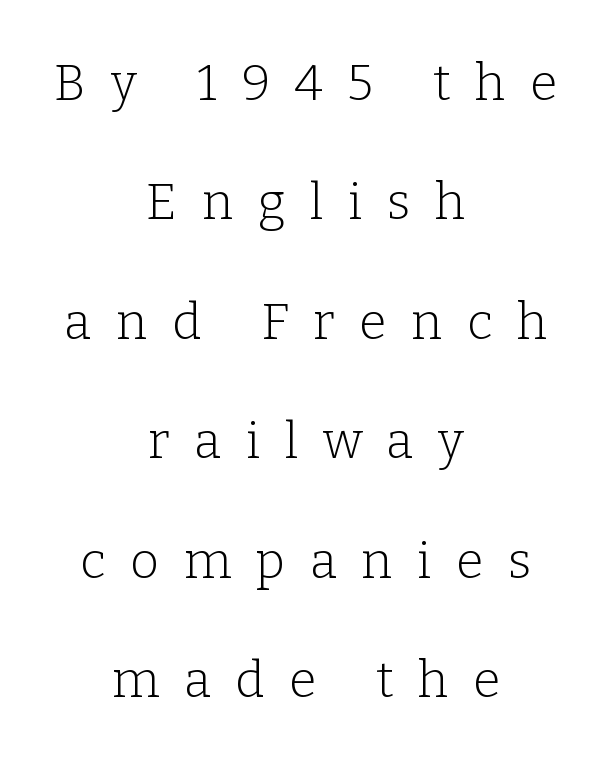
The text was rendered using a seriffed face with decorative stroke endings. Does the leading feel generous? Absolutely, it's lavish. The foot of each line stays bare and open. Varying glyph widths throughout — classic text-font behaviour. Posture: straight, roman, zero tilt.
